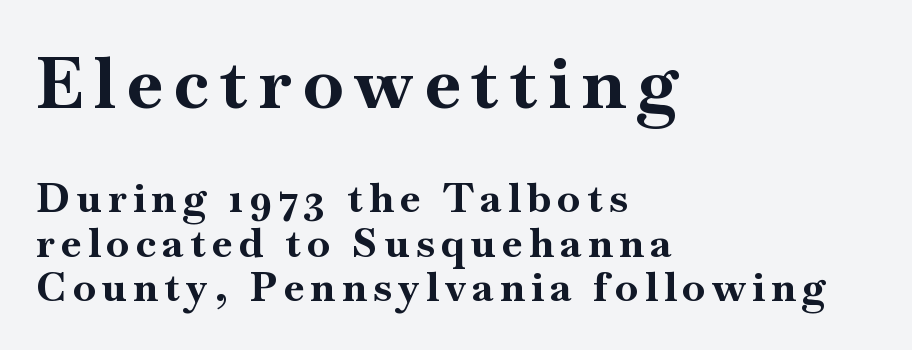
The text was rendered using a seriffed face with decorative stroke endings. Looks like regular typesetting: each glyph gets only the width it needs. This is heavy type, rendered in bold. Every character sits straight up, as roman type does. A bare baseline throughout the passage. Block one is the big one; block two sits smaller underneath.
